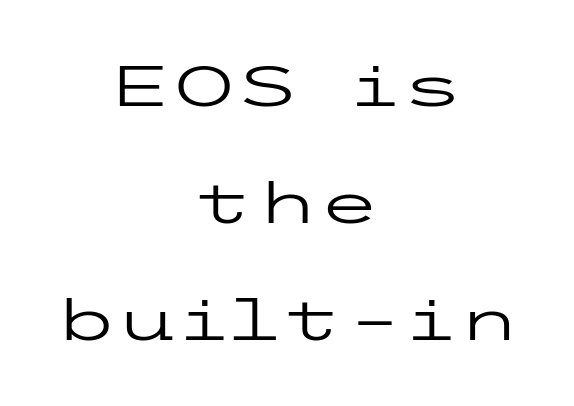
Spacing between characters is what you'd get straight out of the box. The lettering holds an erect, upright posture throughout. Just letters on the line, the space beneath them empty. Summary of vertical rhythm: relaxed, with wide interline spacing. The glyphs in this specimen are sans serif.
